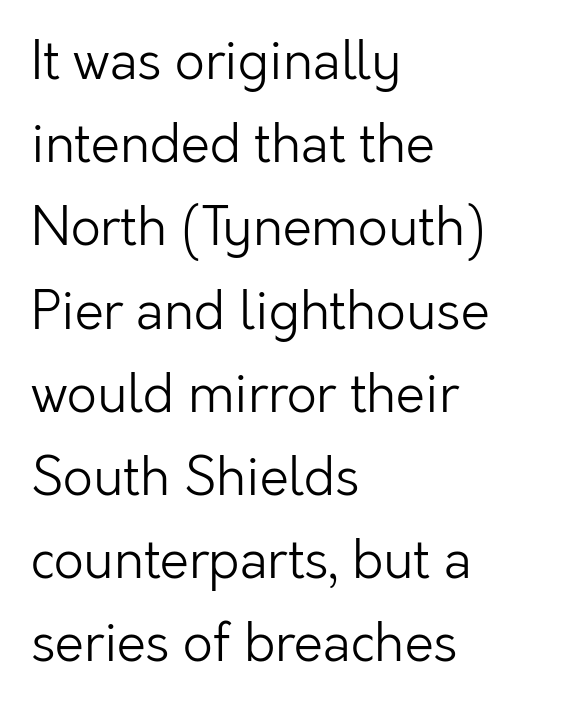
The image shows 52 px light sans-serif type, upright; set left-aligned, normal line spacing (1.6x), normal letter spacing, not underlined; low stroke contrast and a medium x-height.
